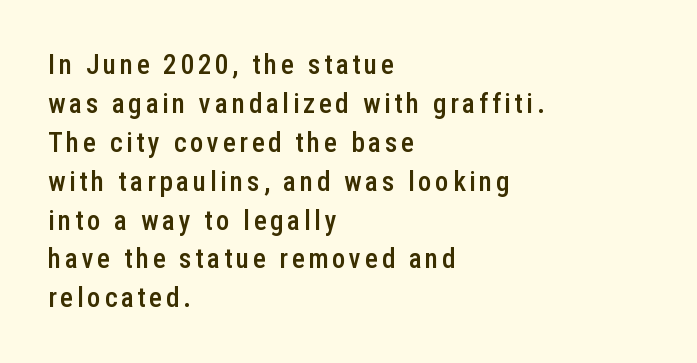
A student would call this left alignment; a typographer would say flush left, rag right. Baseline-to-baseline distance is the conventional proportion of letter height. The passage shown is not underscored anywhere. The specimen reads as upright at a glance. Heft: intermediate — a semibold.
